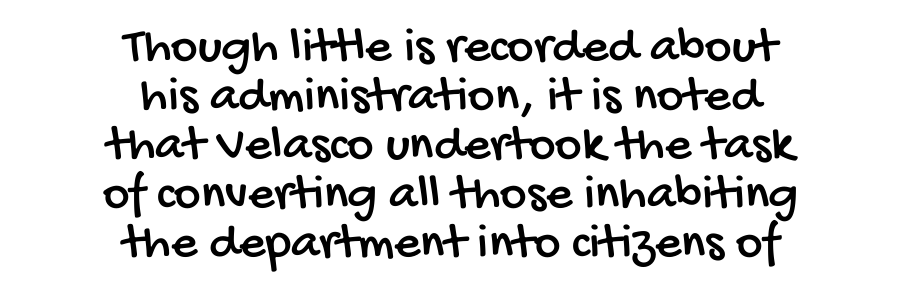
Compared with a flush-left layout, this one balances lines on the center instead. Beneath every word, the page is bare. Honestly, the letter spacing is just normal — you wouldn't notice it. Closely set lines give the paragraph a compact silhouette. Each letter keeps its own natural width here, so spacing adapts to shape.
